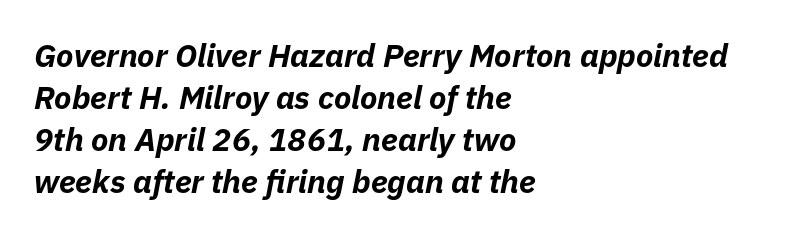
The image shows 32 px bold type, italic (leaning right); set left-aligned, normal line spacing (1.31x), normal letter spacing, not underlined; low stroke contrast and a medium x-height.
